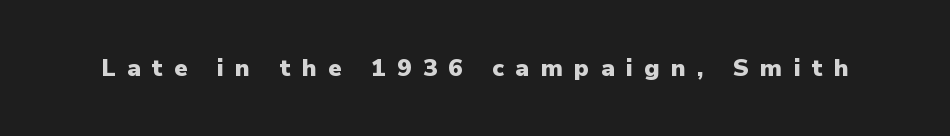
The image shows 24 px bold type, upright; set unusually wide letter spacing (+0.47 em), not underlined.
